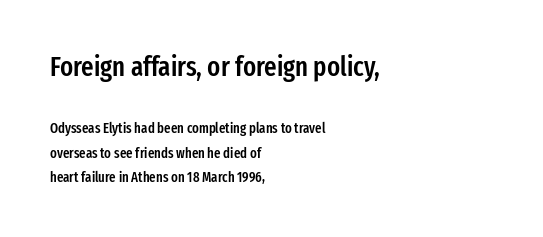
The image shows 27 px text type, upright; set left-aligned, line spacing 1.76x, normal letter spacing, not underlined; the first (top) block is 1.93x larger.
